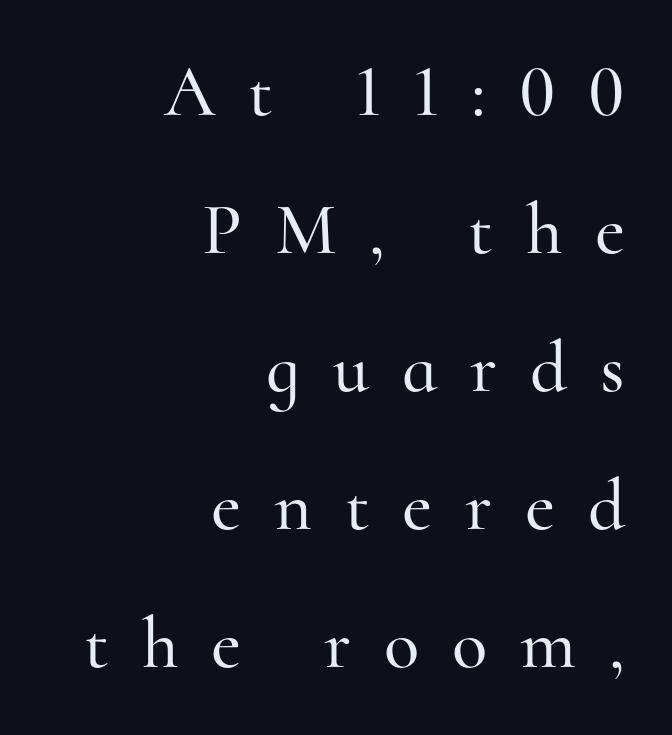
Alignment: flush right. Posture: vertical. Words appear elongated and porous because spacing is wide. Only glyphs here, with clear space below each row. Varying glyph widths throughout — classic text-font behaviour.
